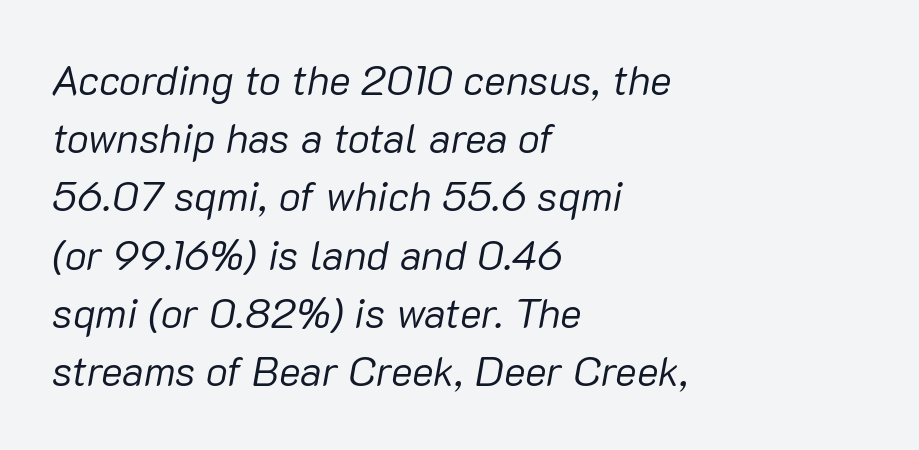
The image shows 41 px regular-weight type, italic (leaning right); set left-aligned, normal line spacing (1.42x), normal letter spacing, not underlined; low stroke contrast and a medium x-height.
